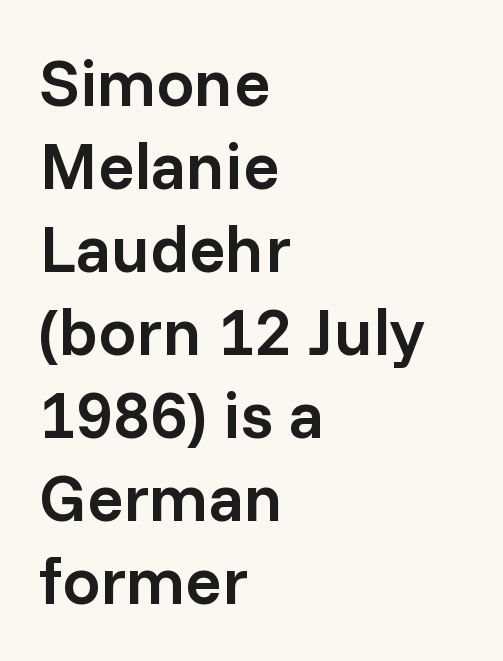
The image shows 67 px semibold sans-serif type, upright; set left-aligned, line spacing 1.24x, normal letter spacing, not underlined; low stroke contrast and a medium x-height.
